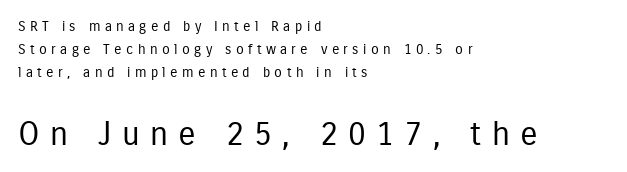
Q: Is the text bold? A: No.
Q: Is the text italic (slanted)? A: No, it is upright.
Q: Is the typeface a serif or a sans-serif typeface? A: Sans-serif.
Q: Is the text underlined? A: No.
Q: How is the paragraph aligned? A: Left-aligned.
Q: Is the spacing between letters normal or unusually wide? A: Unusually wide.
Q: Is the spacing between lines tight, normal or loose? A: Normal.
Q: Which block of text is set in a larger size, the first (top) or the second (bottom)? A: The second (bottom) one.
Q: Width (condensed, normal, or wide)? A: Condensed.
Q: Stroke contrast? A: Low.
Q: x-height? A: Medium.
Q: Monospaced? A: No.
